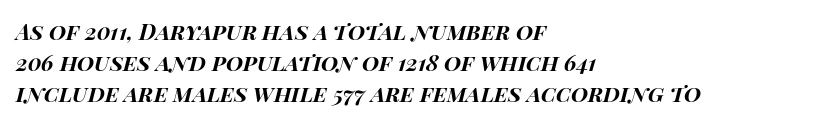
The image shows 22 px bold type, italic (leaning right); set left-aligned, normal line spacing (1.42x), normal letter spacing, not underlined.
